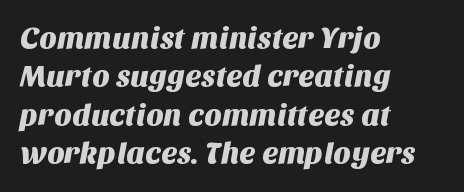
{"serif": "no", "width": "normal", "stroke_contrast": "medium", "x_height": "large", "monospaced": "no", "underline": "no", "align": "left", "line_spacing": "normal", "line_spacing_ratio": 1.28, "letter_spacing": "normal", "letter_spacing_em": 0.0, "glyph_px": 30}
